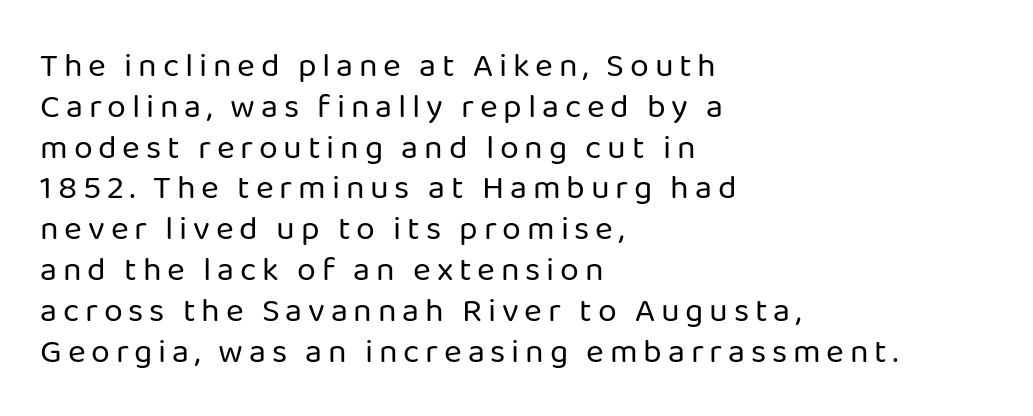
Q: Is the text bold? A: No.
Q: Is the text italic (slanted)? A: No, it is upright.
Q: Is the typeface a serif or a sans-serif typeface? A: Sans-serif.
Q: Is the text underlined? A: No.
Q: How is the paragraph aligned? A: Left-aligned.
Q: Width (condensed, normal, or wide)? A: Normal.
Q: Stroke contrast? A: Low.
Q: x-height? A: Medium.
Q: Monospaced? A: No.
